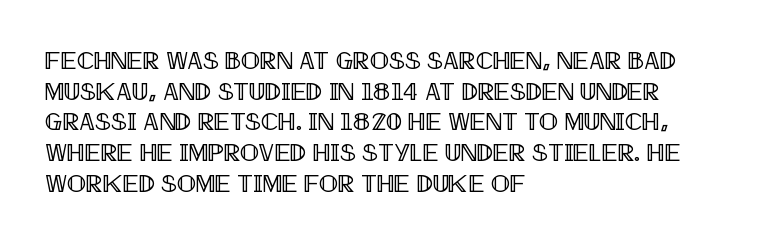
{"italic": "no", "underline": "no", "align": "left", "line_spacing_ratio": 1.23, "letter_spacing": "normal", "letter_spacing_em": 0.0, "glyph_px": 25}
